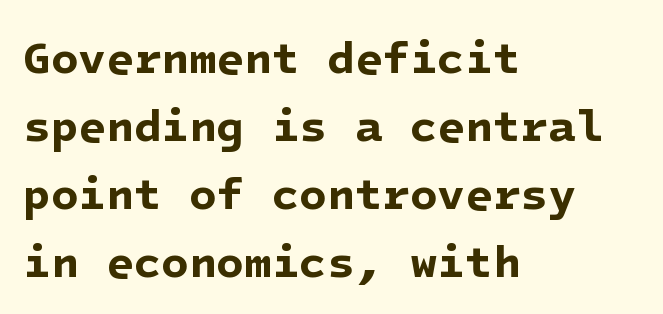
Q: Is the text bold? A: Yes.
Q: Is the typeface a serif or a sans-serif typeface? A: Sans-serif.
Q: Is the text underlined? A: No.
Q: How is the paragraph aligned? A: Left-aligned.
Q: Is the spacing between letters normal or unusually wide? A: Normal.
Q: Is the spacing between lines tight, normal or loose? A: Normal.
Q: Width (condensed, normal, or wide)? A: Normal.
Q: Stroke contrast? A: Low.
Q: x-height? A: Medium.
